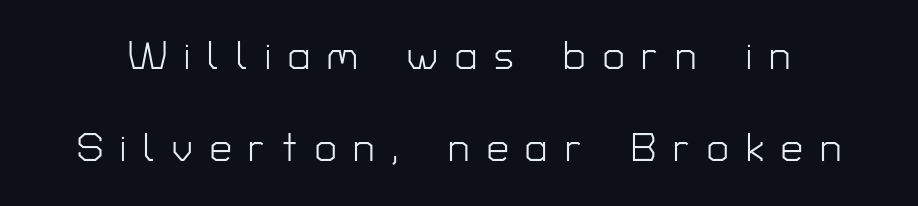
{"serif": "no", "italic": "no", "bold": "no", "weight": "light", "width": "normal", "stroke_contrast": "low", "x_height": "medium", "monospaced": "no", "underline": "no", "line_spacing": "loose", "line_spacing_ratio": 2.35, "letter_spacing": "wide", "letter_spacing_em": 0.44, "glyph_px": 39}
